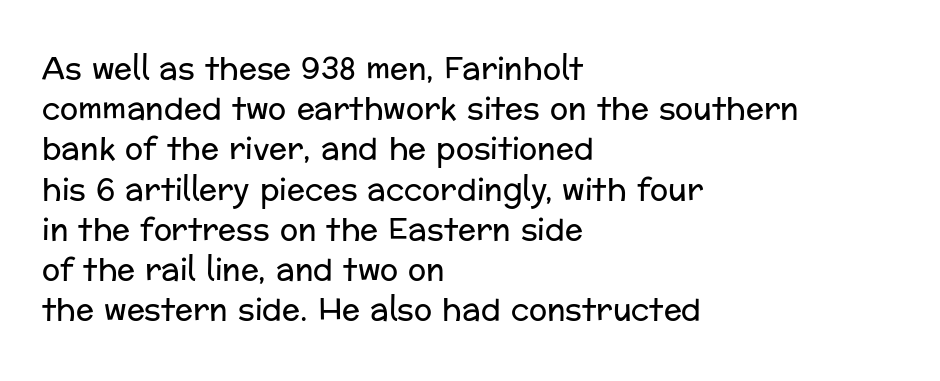
{"serif": "no", "italic": "no", "bold": "no", "weight": "regular", "width": "normal", "stroke_contrast": "low", "x_height": "medium", "monospaced": "no", "underline": "no", "align": "left", "line_spacing": "normal", "line_spacing_ratio": 1.34, "letter_spacing": "normal", "letter_spacing_em": 0.0, "glyph_px": 30}
